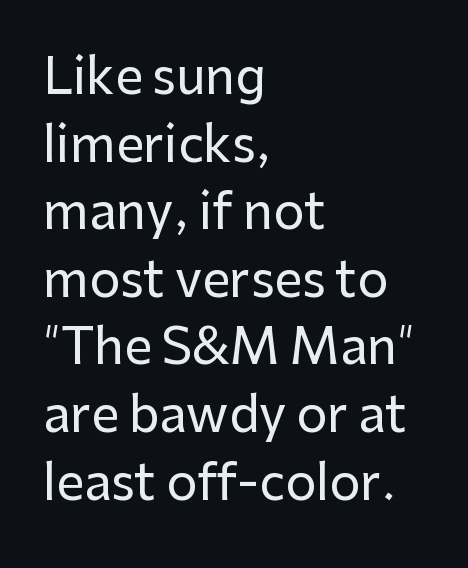
Q: Is the text italic (slanted)? A: No, it is upright.
Q: Is the typeface a serif or a sans-serif typeface? A: Sans-serif.
Q: Is the text underlined? A: No.
Q: How is the paragraph aligned? A: Left-aligned.
Q: Is the spacing between letters normal or unusually wide? A: Normal.
Q: Is the spacing between lines tight, normal or loose? A: Normal.
Q: Width (condensed, normal, or wide)? A: Normal.
Q: Stroke contrast? A: Low.
Q: x-height? A: Medium.
Q: Monospaced? A: No.
